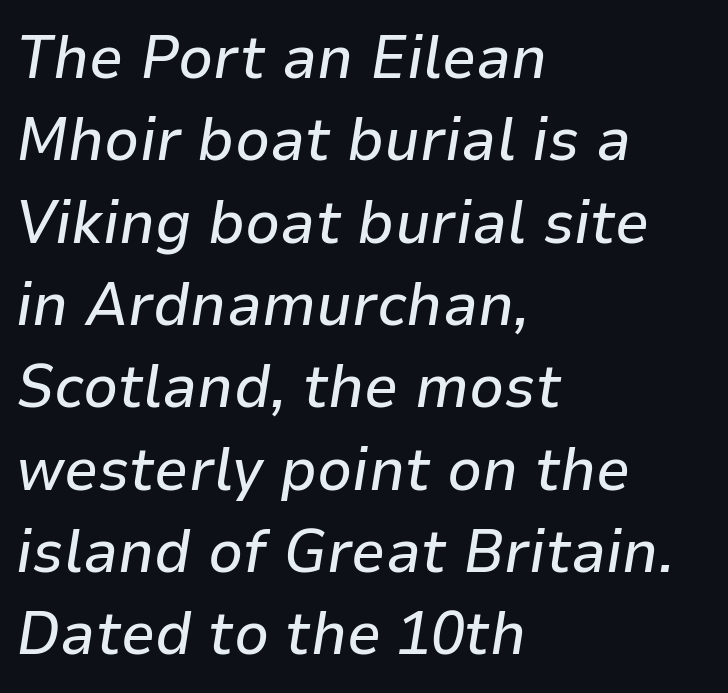
The image shows 61 px text type, italic (leaning right); set left-aligned, normal line spacing (1.35x), normal letter spacing, not underlined; low stroke contrast and a medium x-height.
